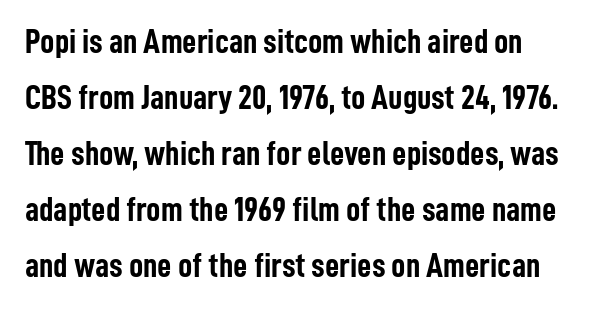
Q: Is the text bold? A: Yes.
Q: Is the text italic (slanted)? A: No, it is upright.
Q: Is the typeface a serif or a sans-serif typeface? A: Sans-serif.
Q: Is the text underlined? A: No.
Q: Is the spacing between letters normal or unusually wide? A: Normal.
Q: Is the spacing between lines tight, normal or loose? A: Normal.
Q: Width (condensed, normal, or wide)? A: Condensed.
Q: Stroke contrast? A: Low.
Q: x-height? A: Medium.
Q: Monospaced? A: No.
